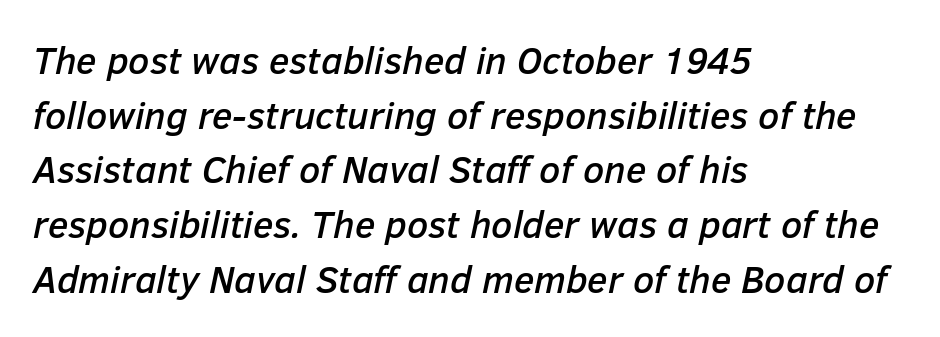
{"italic": "yes", "lean": "right", "slant_degrees": 12, "width": "normal", "stroke_contrast": "low", "x_height": "medium", "monospaced": "no", "underline": "no", "align": "left", "line_spacing": "normal", "line_spacing_ratio": 1.44, "letter_spacing": "normal", "letter_spacing_em": 0.0, "glyph_px": 38}
